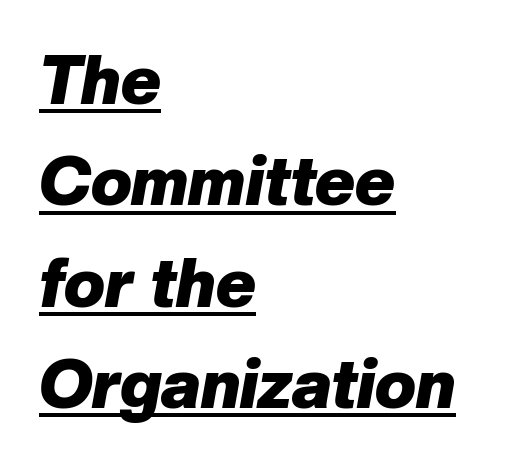
{"italic": "yes", "lean": "right", "slant_degrees": 10, "bold": "yes", "weight": "heavy", "width": "normal", "stroke_contrast": "low", "x_height": "medium", "monospaced": "no", "underline": "yes", "align": "left", "line_spacing": "normal", "line_spacing_ratio": 1.49, "letter_spacing": "normal", "letter_spacing_em": 0.0, "glyph_px": 68}
